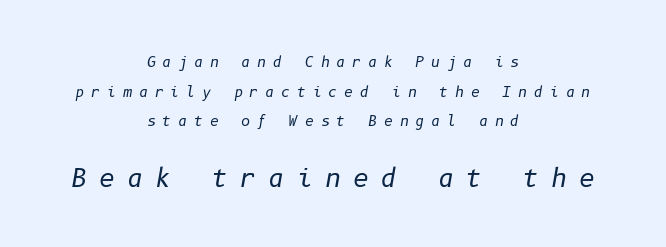
Underlining? Definitely not there. Nothing heavy about these letters — not bold at all. Compared with a flush-left layout, this one balances lines on the center instead. Honestly, the letter spacing is so wide it's the main thing you notice. Airy leading.
